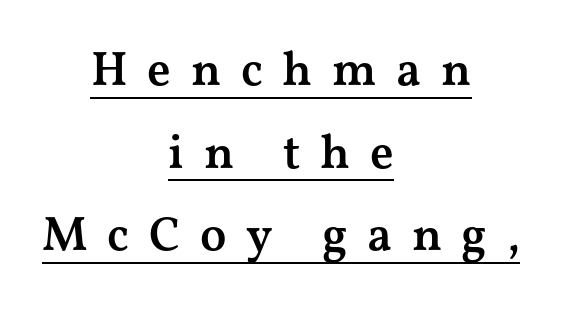
Q: Is the text bold? A: Semi-bold.
Q: Is the text italic (slanted)? A: No, it is upright.
Q: Is the typeface a serif or a sans-serif typeface? A: Serif.
Q: Is the text underlined? A: Yes.
Q: How is the paragraph aligned? A: Centered.
Q: Is the spacing between letters normal or unusually wide? A: Unusually wide.
Q: Width (condensed, normal, or wide)? A: Wide.
Q: Stroke contrast? A: Medium.
Q: x-height? A: Medium.
Q: Monospaced? A: No.
